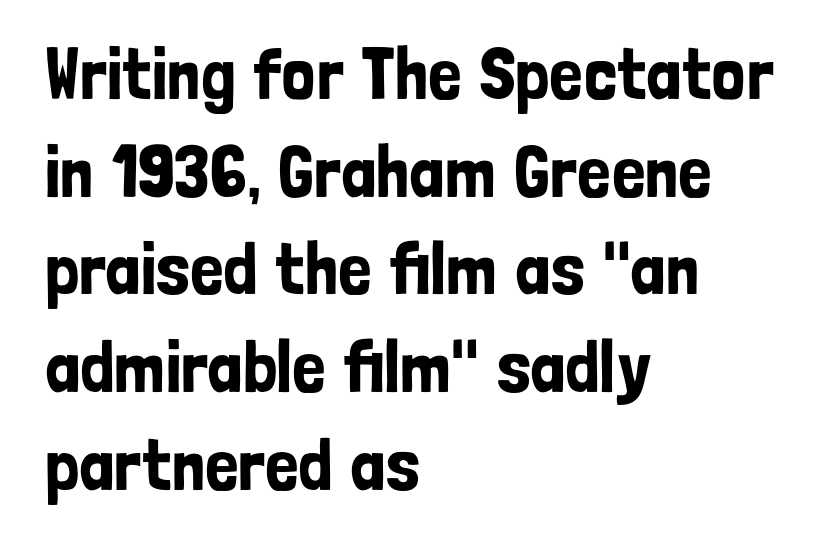
Q: Is the text italic (slanted)? A: No, it is upright.
Q: Is the typeface a serif or a sans-serif typeface? A: Sans-serif.
Q: Is the text underlined? A: No.
Q: How is the paragraph aligned? A: Left-aligned.
Q: Is the spacing between letters normal or unusually wide? A: Normal.
Q: Is the spacing between lines tight, normal or loose? A: Normal.
Q: Width (condensed, normal, or wide)? A: Condensed.
Q: Stroke contrast? A: Low.
Q: x-height? A: Medium.
Q: Monospaced? A: No.
